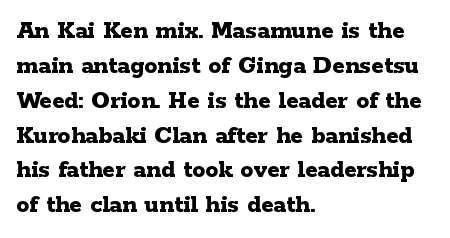
The baseline area is clear. The lines in this sample share a left origin and differ only in where they stop. The type is set solid horizontally, with unmodified tracking. Compared with typical paragraphs, the rows here are spaced about the same. Thick stems and heavy bowls — unmistakably bold. Ascenders rise straight up at ninety degrees.
